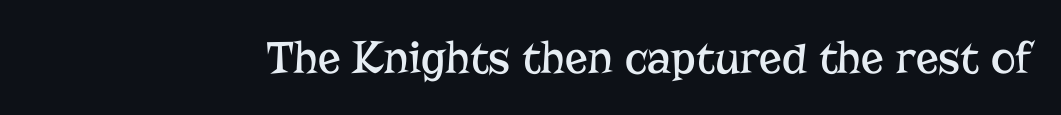
Upright lettering throughout. A light-to-regular cut is what we see here. Beneath every word, the page is bare. The letterforms sit shoulder to shoulder at normal distance.
